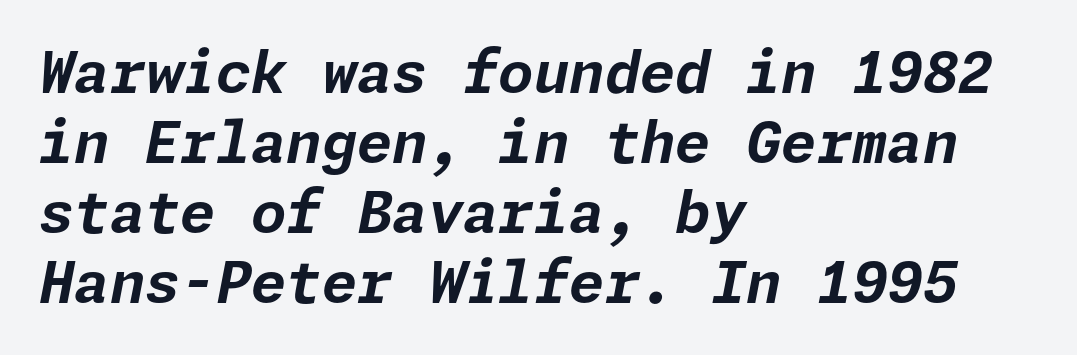
Q: Is the text bold? A: Yes.
Q: Is the text italic (slanted)? A: Yes, it leans right by about 11 degrees.
Q: Is the text underlined? A: No.
Q: How is the paragraph aligned? A: Left-aligned.
Q: Is the spacing between letters normal or unusually wide? A: Normal.
Q: Width (condensed, normal, or wide)? A: Normal.
Q: Stroke contrast? A: Low.
Q: x-height? A: Medium.
